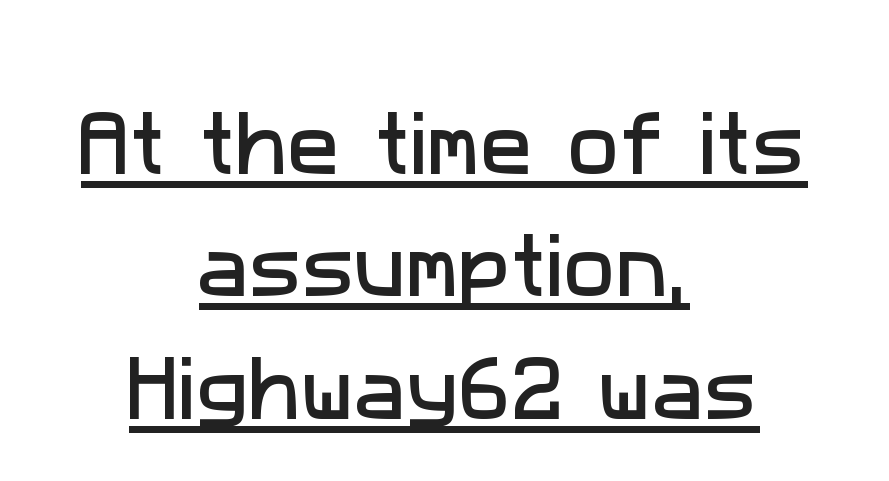
Emphasis is given by a line drawn under the lettering. The whitespace from short lines is split evenly between both sides. The face used here is rendered with its standard letterfit. The font family rendered here belongs to the sans-serif group. Varying glyph widths throughout — classic text-font behaviour.
